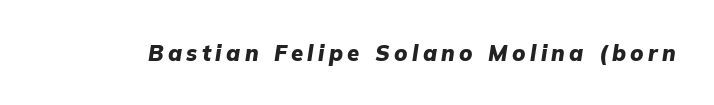
The tracking reads as deliberately expanded to a designer's eye. The axis of the letterforms is tilted away from vertical. The sample has been set heavy, in full bold. Check the space under the baseline: it is left empty.
